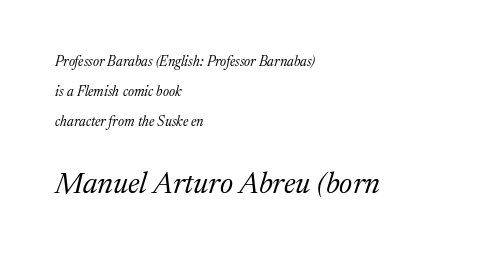
{"serif": "yes", "italic": "yes", "lean": "right", "slant_degrees": 17, "bold": "no", "weight": "regular", "width": "normal", "stroke_contrast": "medium", "x_height": "medium", "monospaced": "no", "underline": "no", "align": "left", "line_spacing": "loose", "line_spacing_ratio": 2.16, "letter_spacing": "normal", "letter_spacing_em": 0.0, "larger_block": "second", "size_ratio": 2.14, "glyph_px": 30}
